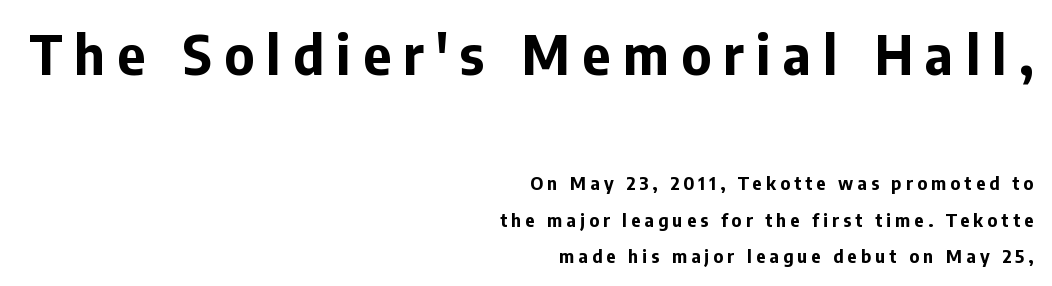
The image shows 54 px bold sans-serif type, upright; set right-aligned, loose line spacing (2.02x), unusually wide letter spacing (+0.23 em), not underlined; the first (top) block is 3.0x larger; low stroke contrast and a medium x-height.
